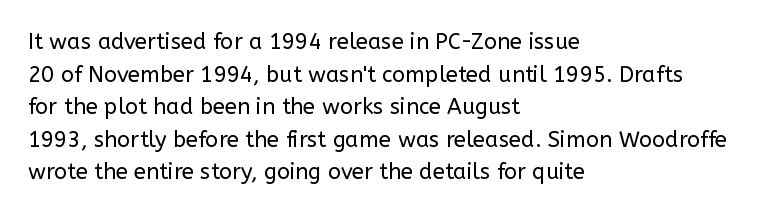
Rows of type keep a routine distance in the vertical direction. The space beneath each line is pristine and unruled. Which margin do the lines hug? The left one — the right edge is uneven. The letterforms sit shoulder to shoulder at normal distance.
